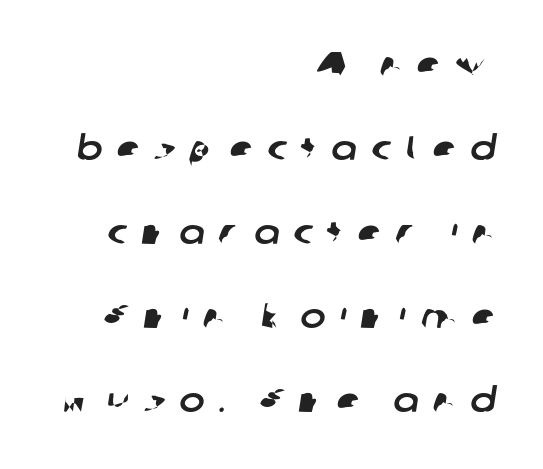
The image shows 34 px sans-serif type; set right-aligned, loose line spacing (2.47x), unusually wide letter spacing (+0.42 em), not underlined; low stroke contrast and a medium x-height.
